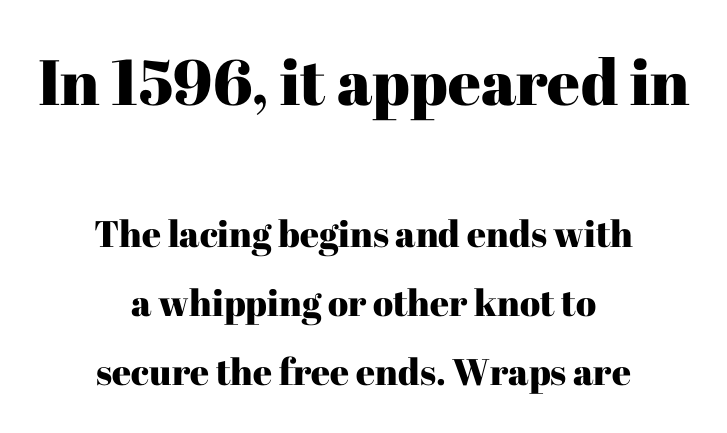
What stands out about the letter spacing? Nothing — it is the standard amount. Rule under the text: the space is simply empty. Both edges are ragged and mirror each other, which tells us the setting is centered. Are there feet on the stems? There are — it's a serif. Size hierarchy here favors the leading block over the trailing one. You could not count columns in this text — the font is proportionally spaced.
